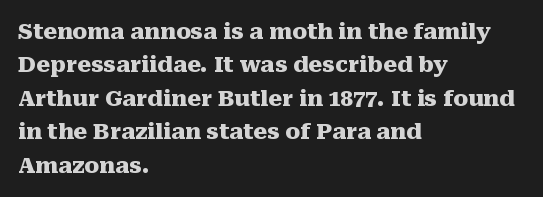
The image shows 22 px bold type, upright; set left-aligned, normal line spacing (1.52x), normal letter spacing, not underlined.
